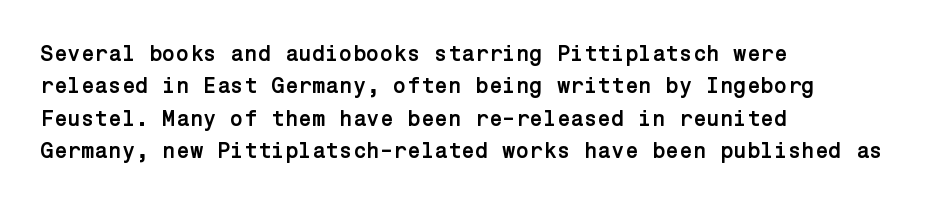
{"italic": "no", "bold": "yes", "underline": "no", "align": "left", "line_spacing": "normal", "line_spacing_ratio": 1.47, "letter_spacing": "normal", "letter_spacing_em": 0.0, "glyph_px": 22}
